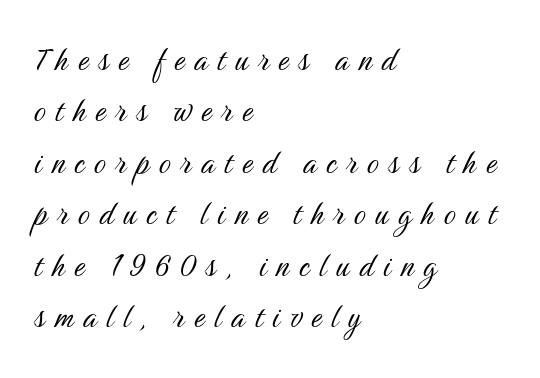
{"serif": "no", "bold": "no", "weight": "light", "width": "condensed", "stroke_contrast": "medium", "x_height": "medium", "monospaced": "no", "underline": "no", "align": "left", "line_spacing": "normal", "line_spacing_ratio": 1.39, "letter_spacing": "wide", "letter_spacing_em": 0.27, "glyph_px": 37}
